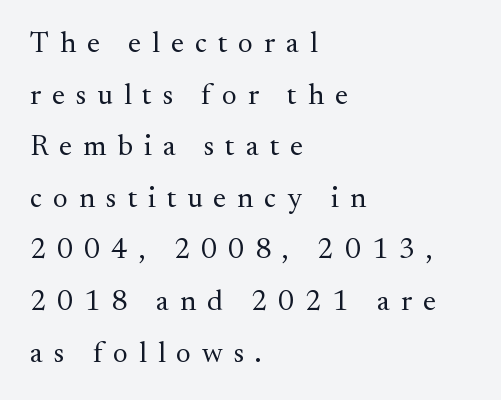
The image shows 29 px regular-weight serif type, upright; set left-aligned, line spacing 1.78x, unusually wide letter spacing (+0.38 em), not underlined; medium stroke contrast and a small x-height.
